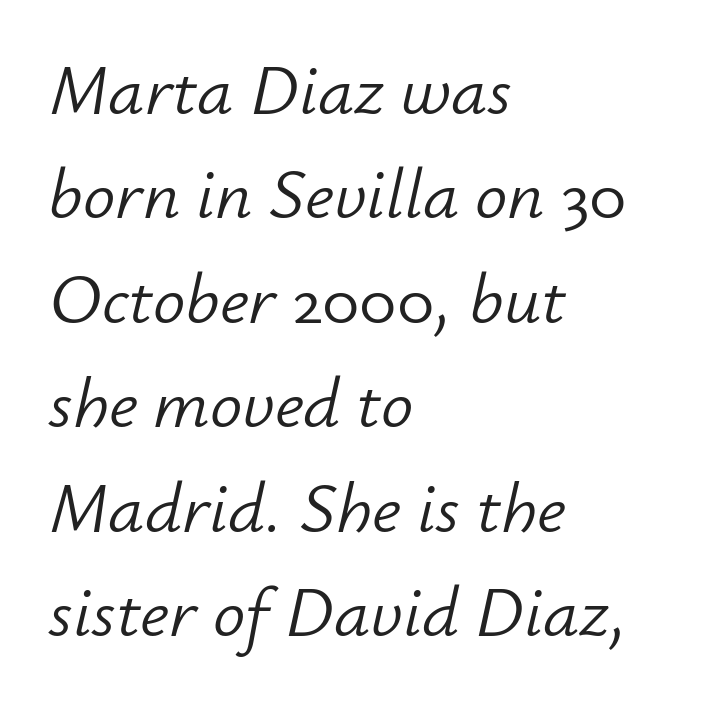
The image shows 72 px light type, italic (leaning right); set left-aligned, normal line spacing (1.45x), normal letter spacing, not underlined; low stroke contrast and a small x-height.
